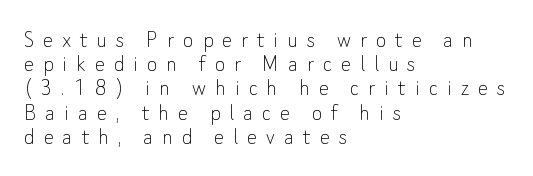
Q: Is the text bold? A: No.
Q: Is the text italic (slanted)? A: No, it is upright.
Q: Is the text underlined? A: No.
Q: How is the paragraph aligned? A: Left-aligned.
Q: Is the spacing between letters normal or unusually wide? A: Unusually wide.
Q: Is the spacing between lines tight, normal or loose? A: Tight.
